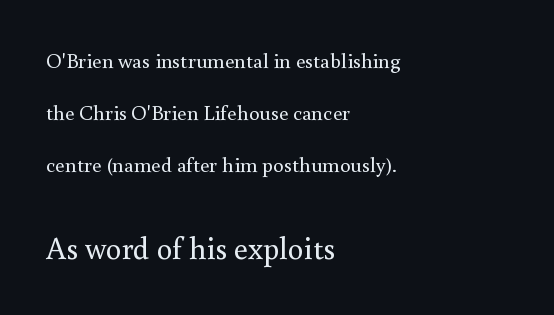
{"serif": "yes", "italic": "no", "bold": "no", "weight": "regular", "width": "normal", "stroke_contrast": "medium", "x_height": "small", "monospaced": "no", "underline": "no", "align": "left", "line_spacing": "loose", "line_spacing_ratio": 2.48, "letter_spacing": "normal", "letter_spacing_em": 0.0, "larger_block": "second", "size_ratio": 1.48, "glyph_px": 31}
